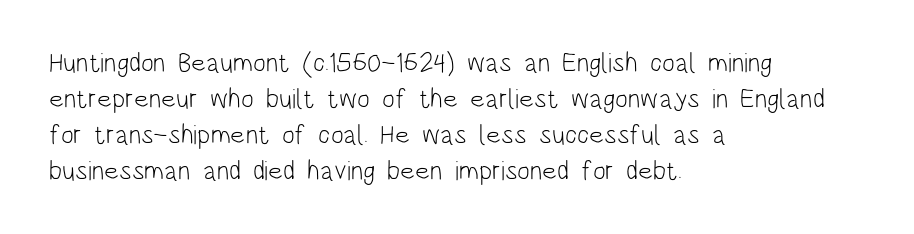
{"italic": "no", "bold": "no", "underline": "no", "align": "left", "line_spacing": "normal", "line_spacing_ratio": 1.33, "letter_spacing": "normal", "letter_spacing_em": 0.0, "glyph_px": 27}
